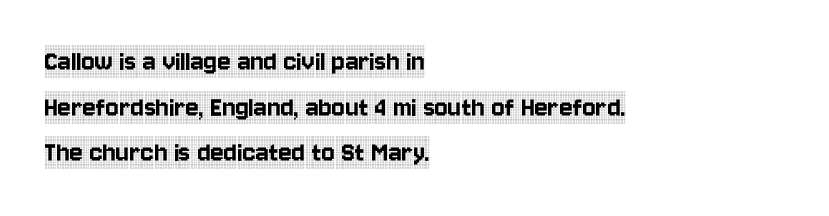
This rendering features lettering with no underline. Each letter's strokes conclude with small projecting serifs. The space between consecutive lines is moderate. Inter-character spacing is left at the font's built-in metrics. One-word summary of the alignment: left.
